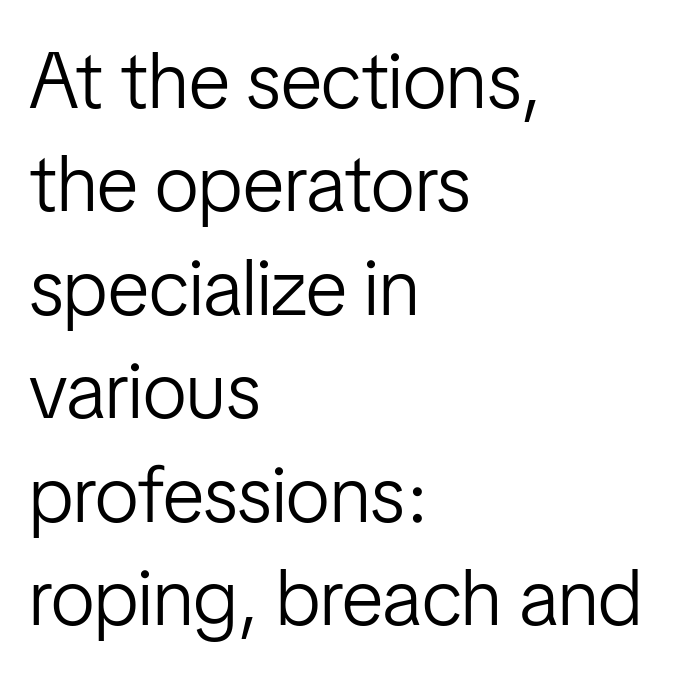
{"serif": "no", "italic": "no", "bold": "no", "weight": "light", "width": "condensed", "stroke_contrast": "low", "x_height": "medium", "monospaced": "no", "underline": "no", "align": "left", "line_spacing": "normal", "line_spacing_ratio": 1.31, "letter_spacing": "normal", "letter_spacing_em": 0.0, "glyph_px": 79}
